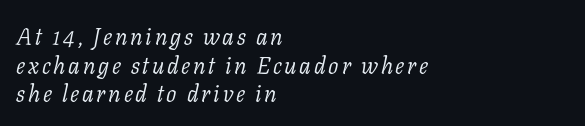
Think standard paragraph weight, or any step lighter than that. A classic flush-left, rag-right setting is used for this passage. Letters rest on an invisible, unmarked baseline. A typesetter would mark this as italic.
